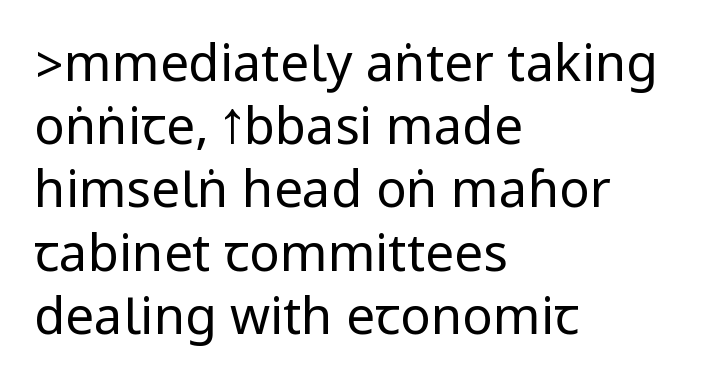
The image shows 51 px regular-weight, condensed sans-serif type, upright; set left-aligned, line spacing 1.24x, normal letter spacing, not underlined; low stroke contrast.
